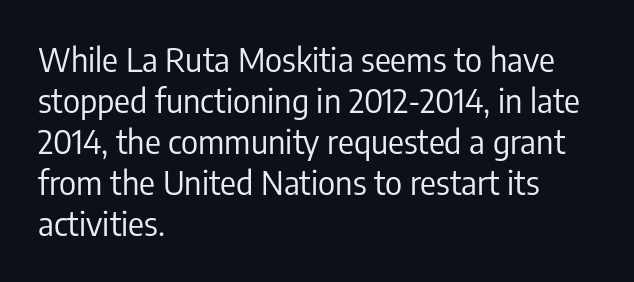
Q: Is the text bold? A: No.
Q: Is the text italic (slanted)? A: No, it is upright.
Q: Is the typeface a serif or a sans-serif typeface? A: Sans-serif.
Q: Is the text underlined? A: No.
Q: How is the paragraph aligned? A: Left-aligned.
Q: Is the spacing between letters normal or unusually wide? A: Normal.
Q: Width (condensed, normal, or wide)? A: Condensed.
Q: Stroke contrast? A: Low.
Q: x-height? A: Medium.
Q: Monospaced? A: No.
